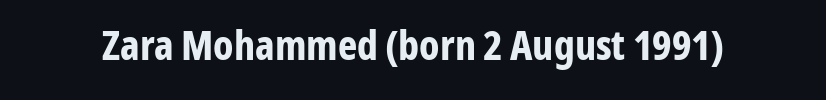
Q: Is the text bold? A: Yes.
Q: Is the text italic (slanted)? A: No, it is upright.
Q: Is the typeface a serif or a sans-serif typeface? A: Sans-serif.
Q: Is the text underlined? A: No.
Q: Is the spacing between letters normal or unusually wide? A: Normal.
Q: Width (condensed, normal, or wide)? A: Condensed.
Q: Stroke contrast? A: Low.
Q: x-height? A: Medium.
Q: Monospaced? A: No.
